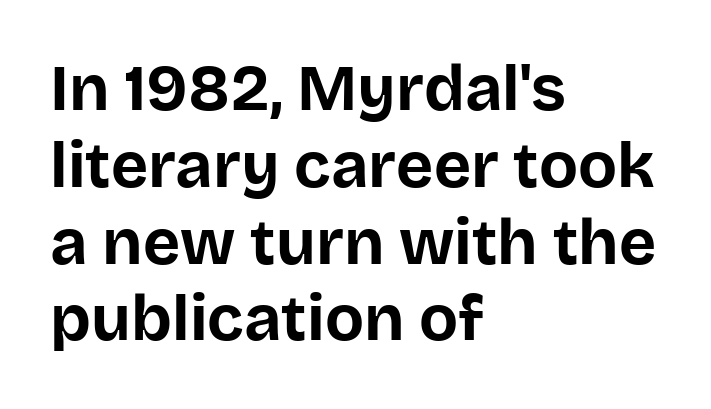
The image shows 64 px bold sans-serif type, upright; set left-aligned, line spacing 1.2x, normal letter spacing, not underlined; low stroke contrast and a large x-height.
